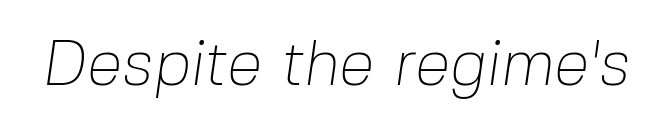
The image shows 64 px thin sans-serif type; set normal letter spacing, not underlined; low stroke contrast and a medium x-height.
